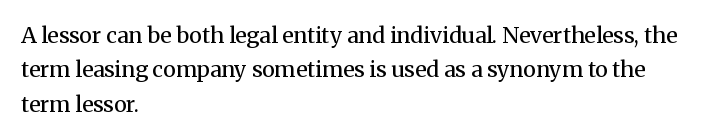
The image shows 22 px text type, upright; set left-aligned, normal line spacing (1.56x), normal letter spacing, not underlined.
